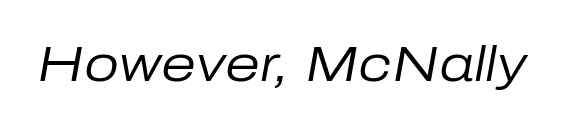
The image shows 50 px regular-weight type, italic (leaning right); set normal letter spacing, not underlined; low stroke contrast and a medium x-height.
